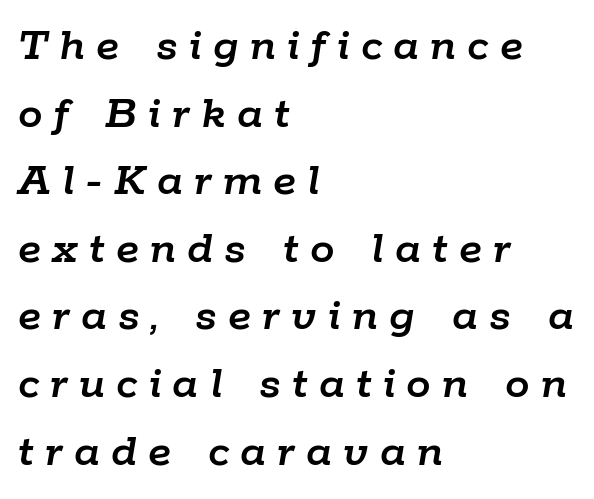
The glyphs are unaccompanied by any horizontal stroke below them. Quick note: italic. Each line starts at the same left margin while the right side varies. How would I describe the line gaps? Plain and ordinary. Is the letter spacing exaggerated? Yes — the characters are pushed far apart. Note the varied advance widths — an 'i' is clearly narrower than an 'm'.
